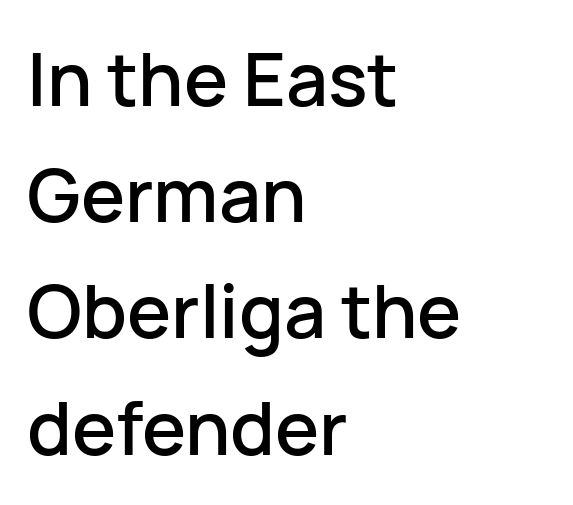
The image shows 74 px sans-serif type, upright; set left-aligned, normal line spacing (1.57x), normal letter spacing, not underlined; low stroke contrast and a medium x-height.
